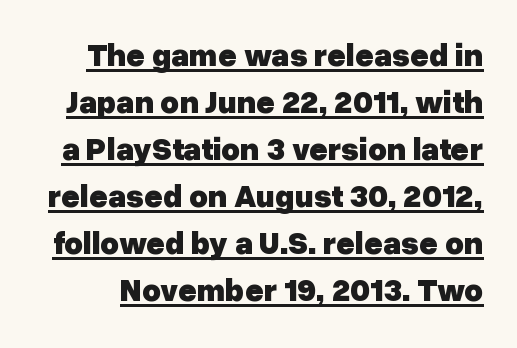
The image shows 32 px heavy sans-serif type, upright; set normal line spacing (1.47x), normal letter spacing, underlined; low stroke contrast and a medium x-height.
